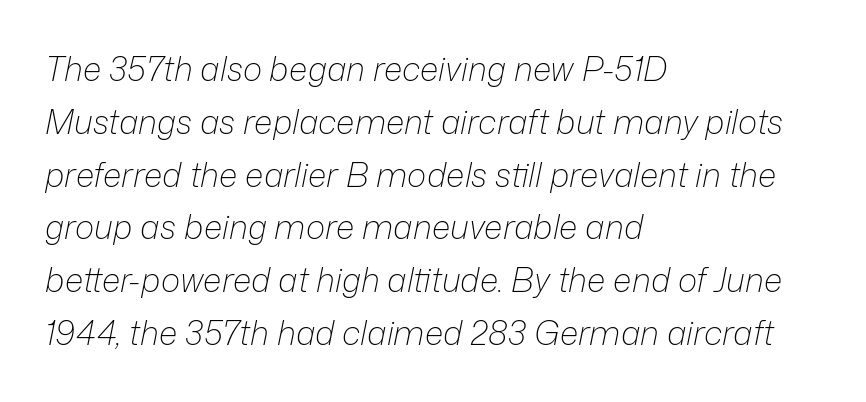
Is this a fixed-width face? No — the glyphs have proportional, varying widths. What's the leading like? Ordinary, nothing unusual. You could call the tracking neutral — neither tight nor loose. The words here are not underlined. Every character sits at an angle, as italics do.
